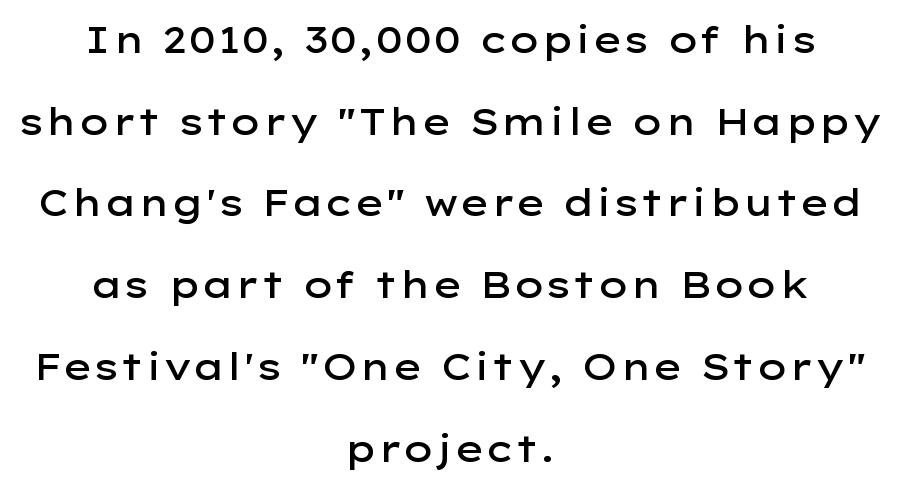
{"serif": "no", "italic": "no", "bold": "semi", "weight": "semibold", "width": "wide", "stroke_contrast": "low", "x_height": "medium", "monospaced": "no", "underline": "no", "align": "center", "line_spacing": "loose", "line_spacing_ratio": 2.27, "letter_spacing": "normal", "letter_spacing_em": 0.0, "glyph_px": 36}
